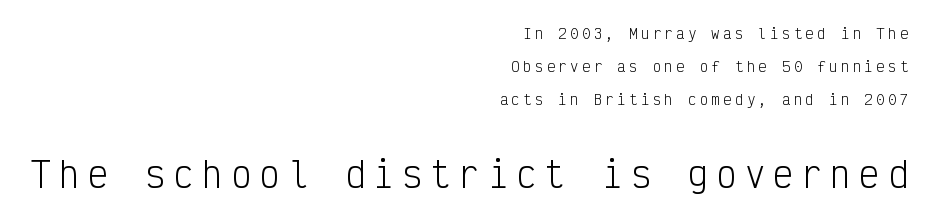
{"serif": "no", "italic": "no", "bold": "no", "weight": "light", "width": "condensed", "stroke_contrast": "low", "x_height": "medium", "monospaced": "yes", "underline": "no", "align": "right", "line_spacing": "loose", "line_spacing_ratio": 2.37, "letter_spacing": "wide", "letter_spacing_em": 0.24, "larger_block": "second", "size_ratio": 2.43, "glyph_px": 34}
